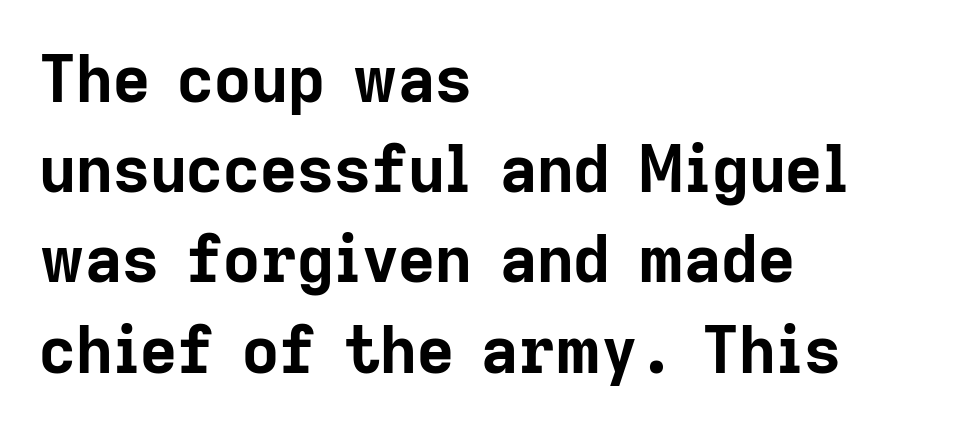
{"serif": "no", "italic": "no", "bold": "yes", "weight": "bold", "width": "normal", "stroke_contrast": "low", "x_height": "medium", "monospaced": "no", "underline": "no", "align": "left", "line_spacing": "normal", "line_spacing_ratio": 1.41, "letter_spacing": "normal", "letter_spacing_em": 0.0, "glyph_px": 64}
